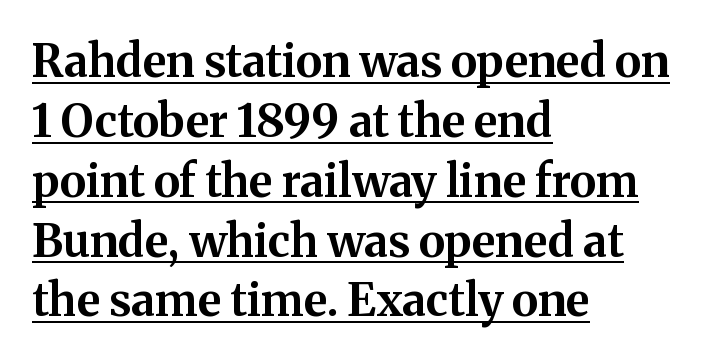
The image shows 45 px bold serif type, upright; set left-aligned, normal line spacing (1.33x), normal letter spacing, underlined; medium stroke contrast and a medium x-height.
